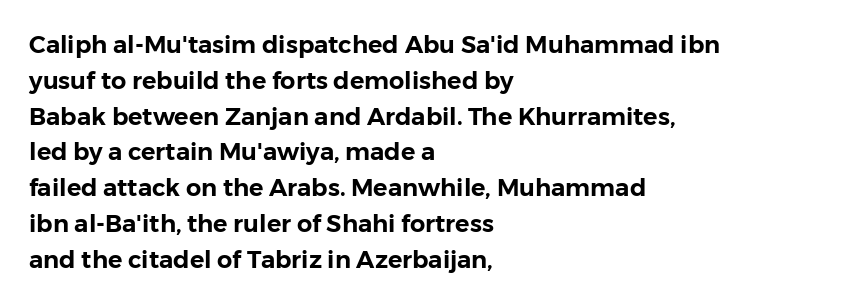
Summary of vertical rhythm: regular, with standard interline spacing. Is the block centered? No — it sits flush against the left margin. Nobody drew a line under any word here. Unlike italic type, these characters show no tilt at all.
